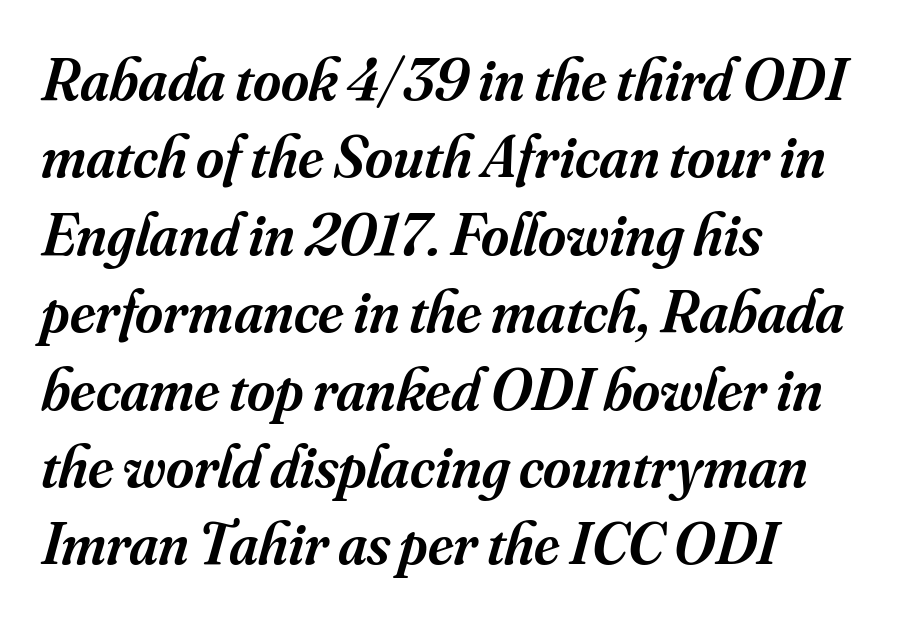
The image shows 60 px semibold serif type, italic (leaning right); set left-aligned, normal line spacing (1.29x), normal letter spacing, not underlined; medium stroke contrast and a small x-height.
